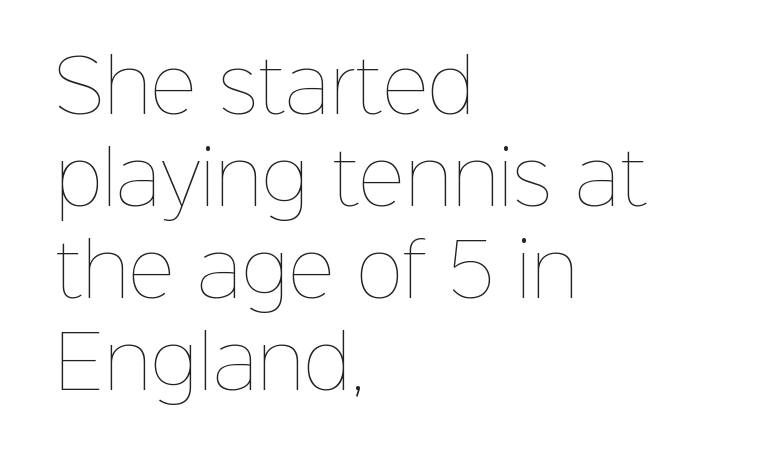
A quiet, ordinary-to-light weight characterises the typeface. Is the letter spacing exaggerated? No — it looks like the ordinary default. Designer's note — italics off, roman on. These lines are set flush left with a ragged right edge.
